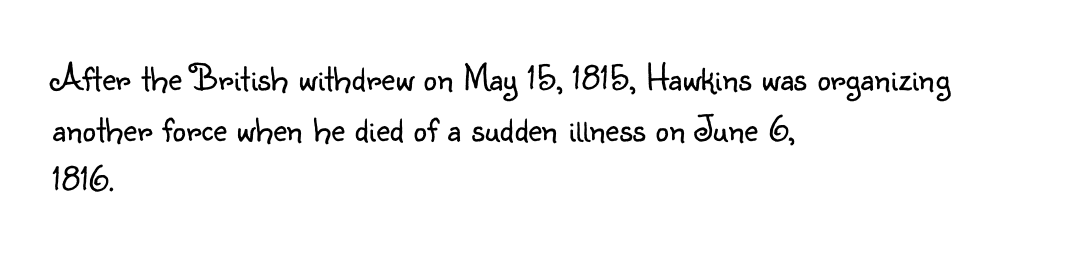
Unmarked baselines from the first word to the last. Posture: upright roman. Each letter keeps its own natural width here, so spacing adapts to shape. The typesetter chose a ragged-right arrangement here. Heaviness? Minimal to ordinary, like unemphasized prose. What's the leading like? Ordinary, nothing unusual.
